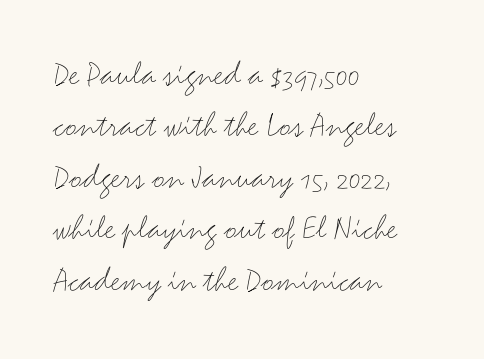
The space directly below the letters is spotless. The passage shown is not bold in any degree. This rendering uses left alignment, leaving the right contour irregular. Look at the bottom of the vertical strokes: they stop flat, with no serifs.
